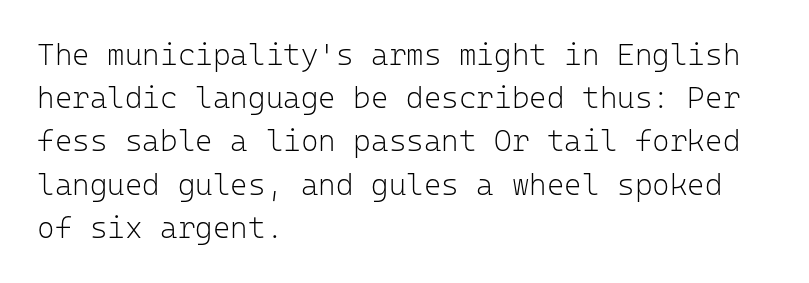
Q: Is the text bold? A: No.
Q: Is the text italic (slanted)? A: No, it is upright.
Q: Is the typeface a serif or a sans-serif typeface? A: Sans-serif.
Q: Is the text underlined? A: No.
Q: How is the paragraph aligned? A: Left-aligned.
Q: Is the spacing between letters normal or unusually wide? A: Normal.
Q: Is the spacing between lines tight, normal or loose? A: Normal.
Q: Width (condensed, normal, or wide)? A: Normal.
Q: Stroke contrast? A: Low.
Q: x-height? A: Medium.
Q: Monospaced? A: Yes.
